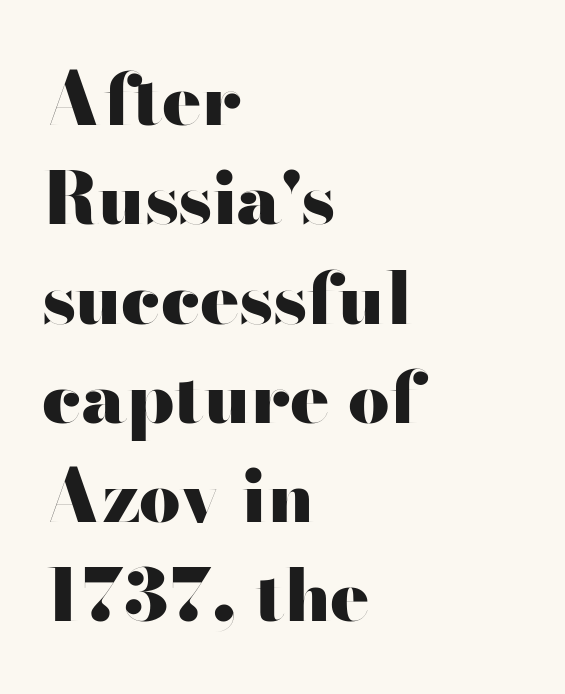
This rendering uses left alignment, leaving the right contour irregular. Observe the absence of serifs on each vertical stroke in this sample. Vertical strokes here are truly vertical. The strip under each line holds only bare page.
